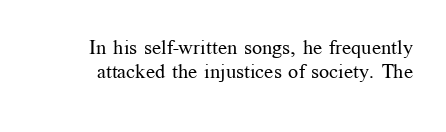
The typesetting does not lean heavy: it is not bold. In terms of letterspacing, this is plain default setting. If you drew a line through each stem, it would be perfectly vertical. Type without underlining.
